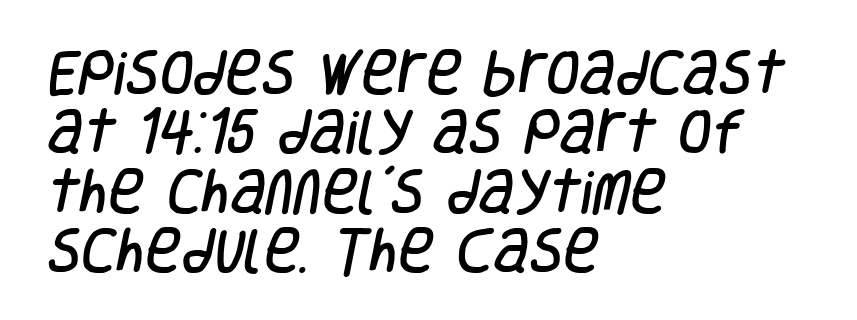
The image shows 49 px condensed sans-serif type; set left-aligned, line spacing 1.21x, normal letter spacing, not underlined; low stroke contrast and a large x-height.
